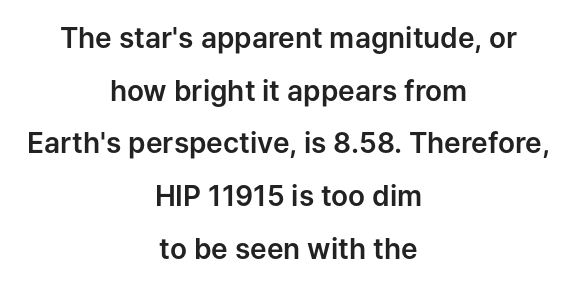
Q: Is the text italic (slanted)? A: No, it is upright.
Q: Is the typeface a serif or a sans-serif typeface? A: Sans-serif.
Q: Is the text underlined? A: No.
Q: How is the paragraph aligned? A: Centered.
Q: Is the spacing between letters normal or unusually wide? A: Normal.
Q: Width (condensed, normal, or wide)? A: Normal.
Q: Stroke contrast? A: Low.
Q: x-height? A: Medium.
Q: Monospaced? A: No.
